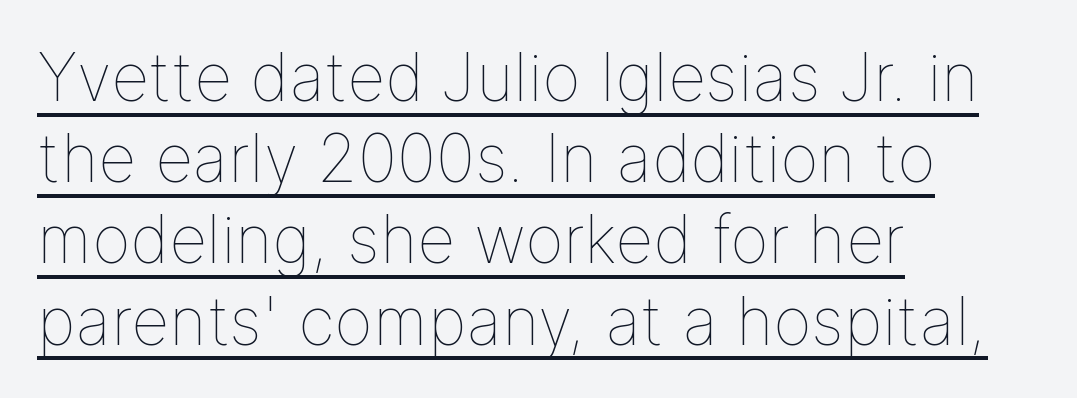
{"italic": "no", "bold": "no", "weight": "thin", "width": "normal", "stroke_contrast": "low", "x_height": "medium", "monospaced": "no", "underline": "yes", "align": "left", "line_spacing_ratio": 1.23, "letter_spacing": "normal", "letter_spacing_em": 0.0, "glyph_px": 66}
